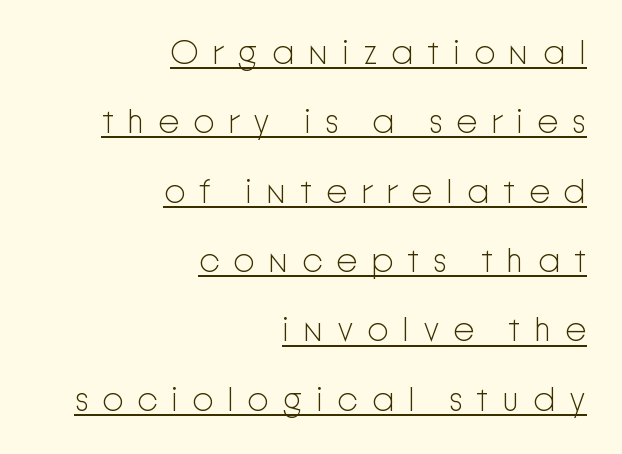
{"serif": "no", "italic": "no", "bold": "no", "weight": "light", "width": "normal", "stroke_contrast": "low", "x_height": "medium", "monospaced": "no", "underline": "yes", "align": "right", "line_spacing": "loose", "line_spacing_ratio": 2.04, "letter_spacing": "wide", "letter_spacing_em": 0.39, "glyph_px": 34}
